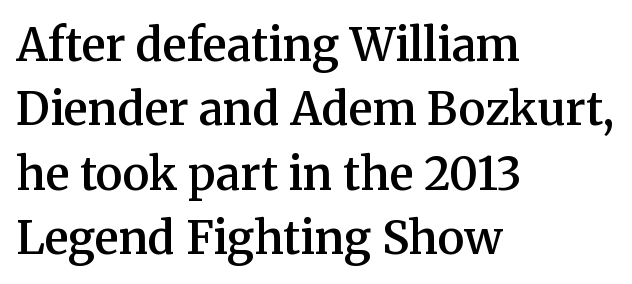
The tracking reads as untouched default to a designer's eye. Type without underlining. Posture: upright roman. Proportional: the letters do not fall into vertical columns. The rag falls on the right side of this text block.
